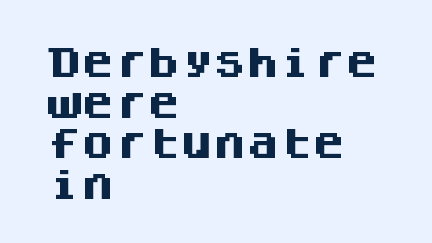
Q: Is the text bold? A: Yes.
Q: Is the text italic (slanted)? A: No, it is upright.
Q: Is the typeface a serif or a sans-serif typeface? A: Sans-serif.
Q: Is the text underlined? A: No.
Q: How is the paragraph aligned? A: Left-aligned.
Q: Is the spacing between letters normal or unusually wide? A: Normal.
Q: Width (condensed, normal, or wide)? A: Normal.
Q: Stroke contrast? A: Medium.
Q: x-height? A: Large.
Q: Monospaced? A: Yes.
